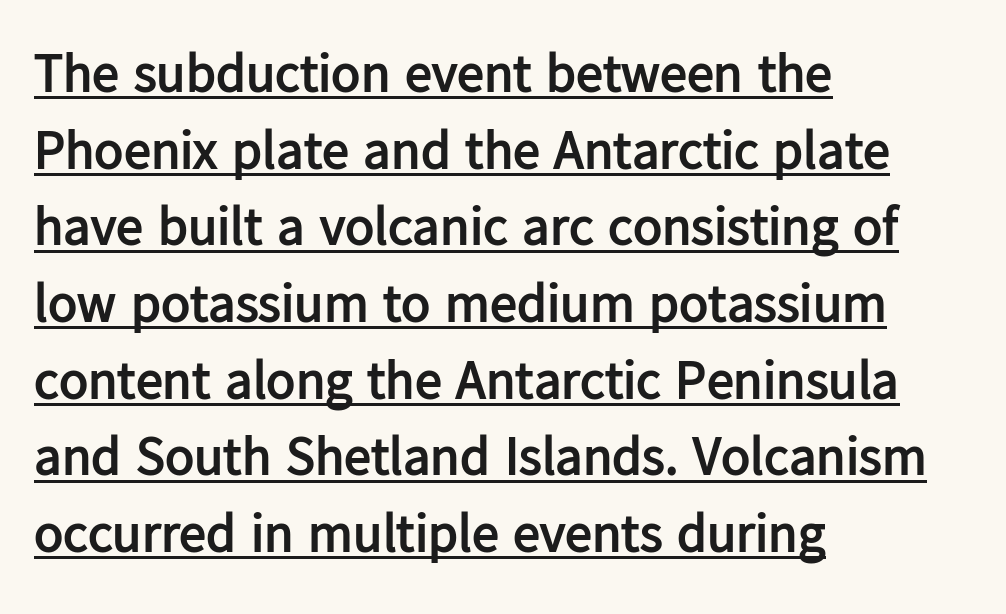
No italicization has been applied; the sample stays upright. Emphasis by weight is at full strength: bold. Think of a printed novel: that variable character pitch is what you see here. Looks like someone drew a line under every word here.
